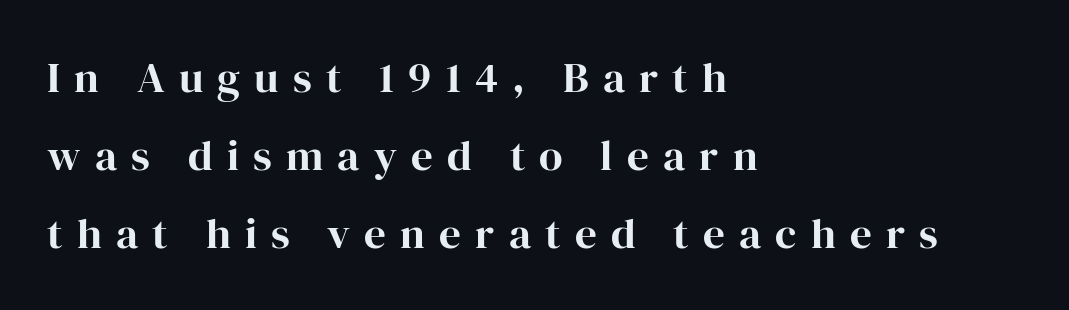
Here the designer chose a conventional face with non-uniform glyph widths. Weight: bold. Short and long lines alike share a common starting point at left. In terms of letterspacing, this is a distinctly airy, spread setting. Note: serifs present on the glyphs.
